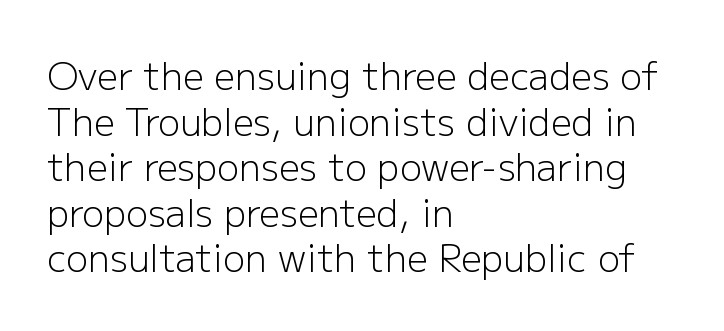
The image shows 37 px light sans-serif type, upright; set left-aligned, line spacing 1.23x, normal letter spacing, not underlined; low stroke contrast and a medium x-height.
